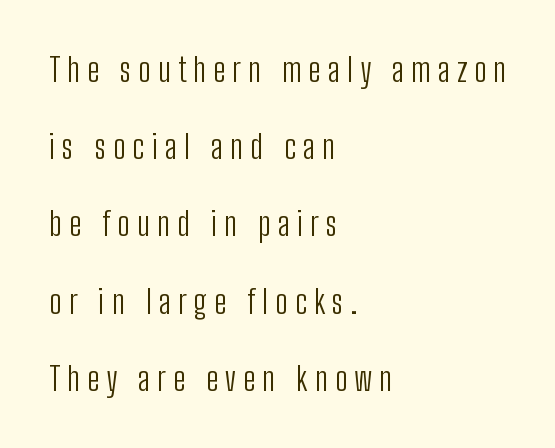
The type sits square on the baseline with zero lean. Looks like regular typesetting: each glyph gets only the width it needs. Loosely led — the rows are spread out. Bare-footed words on every line. Letterform terminals end flat and unadorned throughout the passage.
